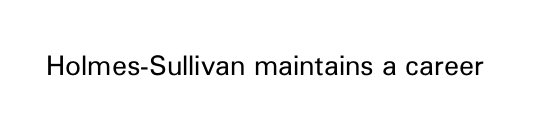
Q: Is the text bold? A: No.
Q: Is the text italic (slanted)? A: No, it is upright.
Q: Is the text underlined? A: No.
Q: Is the spacing between letters normal or unusually wide? A: Normal.
